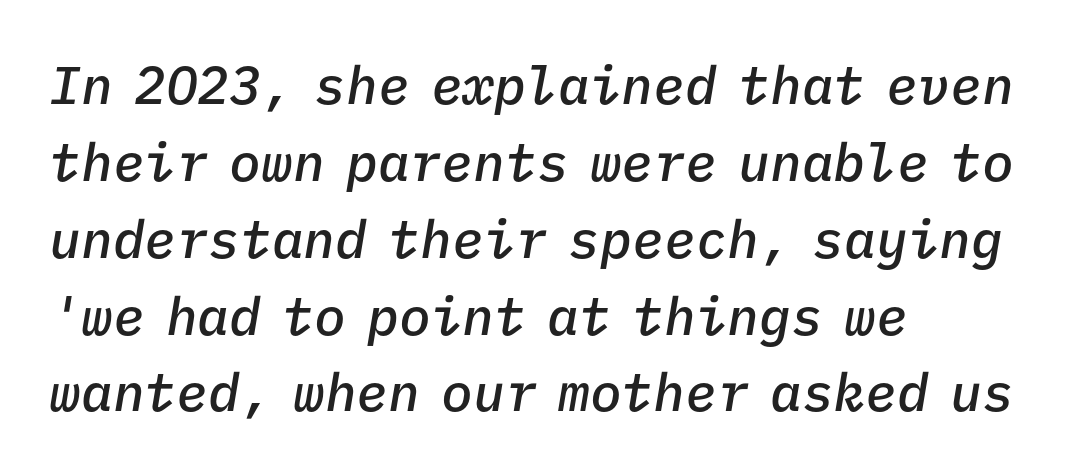
The image shows 53 px semibold type, italic (leaning right), monospaced; set left-aligned, normal line spacing (1.45x), normal letter spacing, not underlined; low stroke contrast and a medium x-height.
